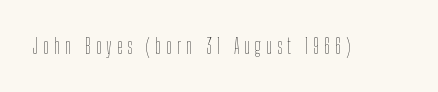
{"italic": "no", "bold": "no", "underline": "no", "letter_spacing": "wide", "letter_spacing_em": 0.23, "glyph_px": 21}
